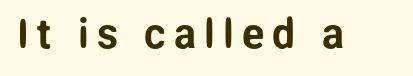
{"serif": "no", "italic": "no", "width": "normal", "stroke_contrast": "low", "x_height": "medium", "monospaced": "no", "underline": "no", "letter_spacing": "wide", "letter_spacing_em": 0.2, "glyph_px": 41}
